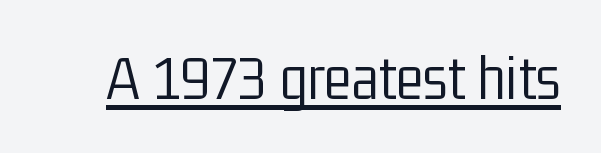
The image shows 65 px light, condensed sans-serif type, upright; set normal letter spacing, underlined; low stroke contrast and a medium x-height.
